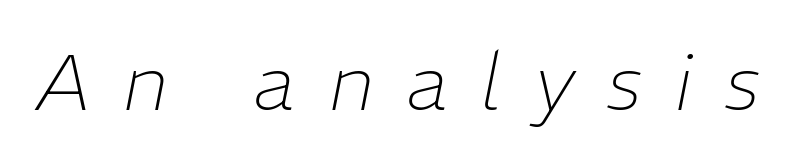
Q: Is the text bold? A: No.
Q: Is the text italic (slanted)? A: Yes, it leans right by about 11 degrees.
Q: Is the text underlined? A: No.
Q: Is the spacing between letters normal or unusually wide? A: Unusually wide.
Q: Width (condensed, normal, or wide)? A: Normal.
Q: Stroke contrast? A: Low.
Q: x-height? A: Medium.
Q: Monospaced? A: No.
